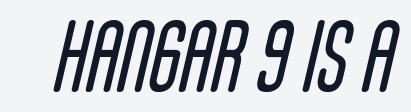
The image shows 73 px regular-weight, condensed sans-serif type; set normal letter spacing, not underlined; low stroke contrast and a large x-height.
